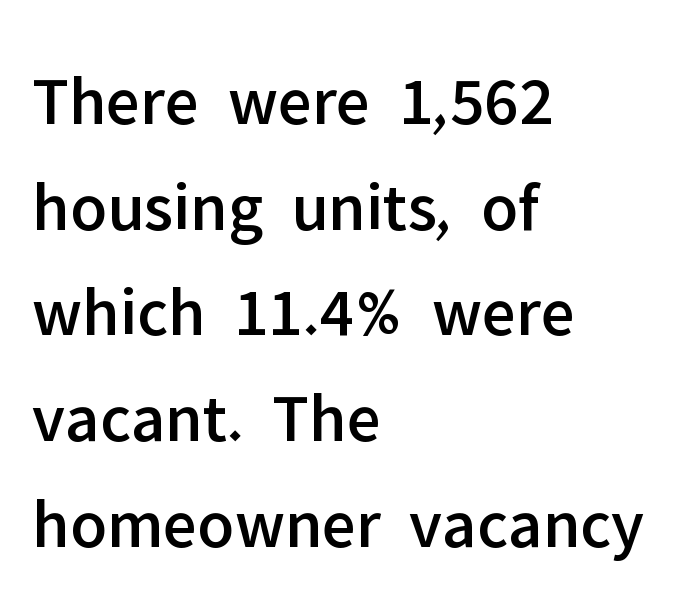
The image shows 70 px sans-serif type, upright; set left-aligned, normal line spacing (1.51x), normal letter spacing, not underlined; low stroke contrast and a medium x-height.
